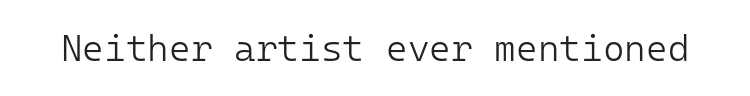
Each letter, wide or thin by design, is forced into the same width here. Serifs: no, the terminals of the letterforms are clean. Tracking value appears to be zero — textbook default spacing. Is the stroke heavy? The answer is a plain regular-or-lighter.
